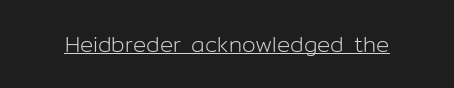
Q: Is the text bold? A: No.
Q: Is the text italic (slanted)? A: No, it is upright.
Q: Is the text underlined? A: Yes.
Q: Is the spacing between letters normal or unusually wide? A: Normal.
